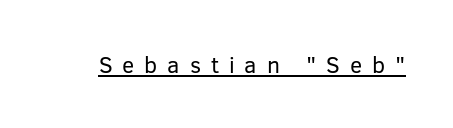
The image shows 23 px text type, upright; set unusually wide letter spacing (+0.43 em), underlined.
